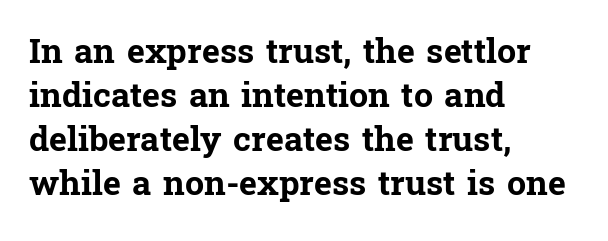
Lines of text with bare space underneath. Little horizontal feet cap the strokes, marking this as serif type. Look at the tracking — it's just the regular setting, nothing added. The passage shown is emphatically bold.
